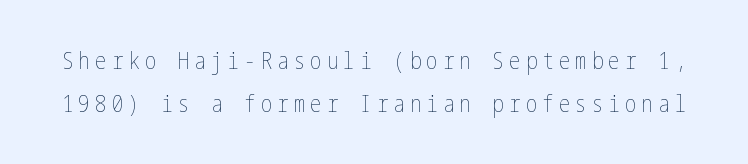
{"italic": "no", "bold": "no", "underline": "no", "line_spacing_ratio": 1.89, "letter_spacing": "wide", "letter_spacing_em": 0.22, "glyph_px": 23}
